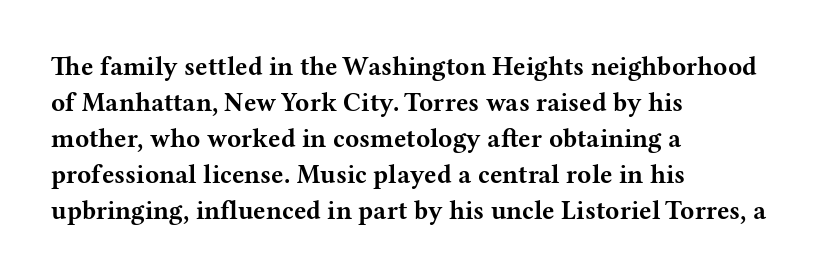
Q: Is the text bold? A: Yes.
Q: Is the text italic (slanted)? A: No, it is upright.
Q: Is the text underlined? A: No.
Q: How is the paragraph aligned? A: Left-aligned.
Q: Is the spacing between letters normal or unusually wide? A: Normal.
Q: Is the spacing between lines tight, normal or loose? A: Normal.
